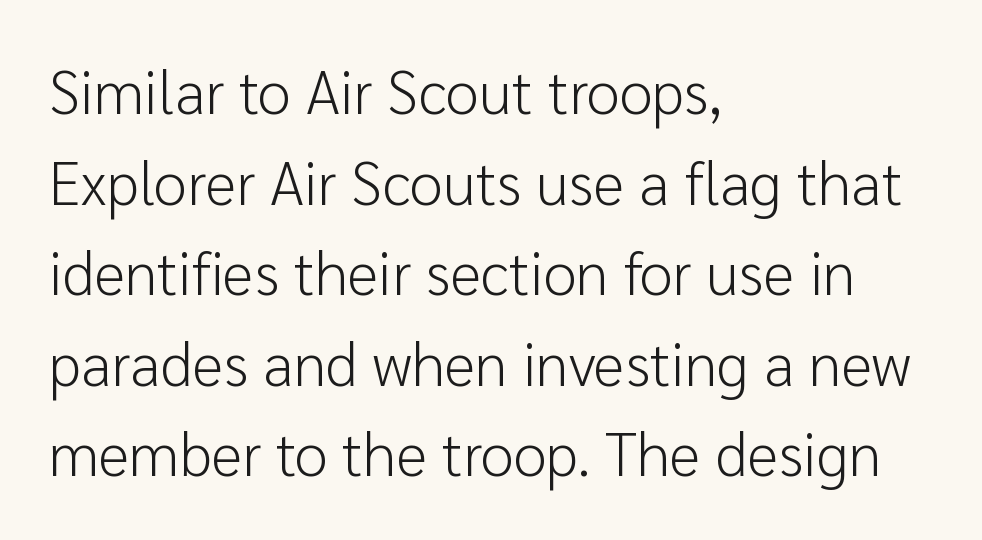
The image shows 60 px light sans-serif type, upright; set left-aligned, normal line spacing (1.51x), normal letter spacing, not underlined; low stroke contrast and a medium x-height.
